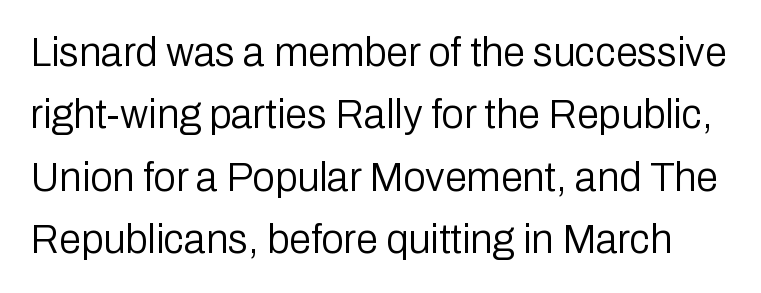
{"serif": "no", "italic": "no", "bold": "no", "weight": "regular", "width": "normal", "stroke_contrast": "low", "x_height": "medium", "monospaced": "no", "underline": "no", "line_spacing": "normal", "line_spacing_ratio": 1.56, "letter_spacing": "normal", "letter_spacing_em": 0.0, "glyph_px": 40}
